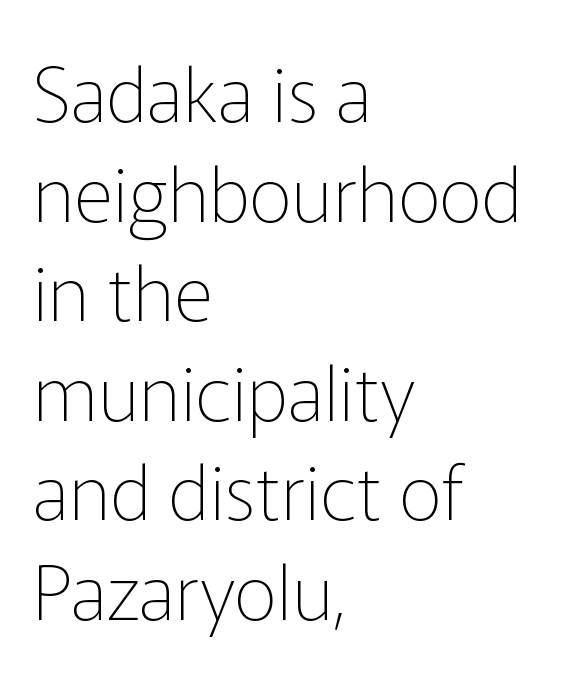
The typography opts for an upright posture over an oblique one. In CSS terms this would be text-align: left. The rows are spaced the way most documents space them. The tracking reads as untouched default to a designer's eye. The rendering uses natural spacing where letterforms have individual widths.
